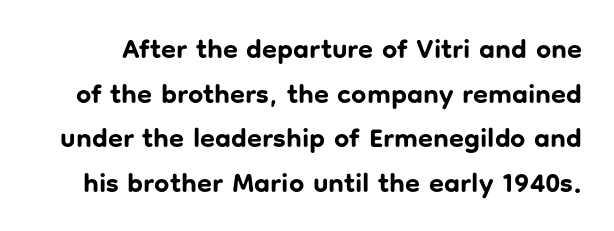
Q: Is the text bold? A: Yes.
Q: Is the text italic (slanted)? A: No, it is upright.
Q: Is the text underlined? A: No.
Q: Is the spacing between letters normal or unusually wide? A: Normal.
Q: Is the spacing between lines tight, normal or loose? A: Normal.
